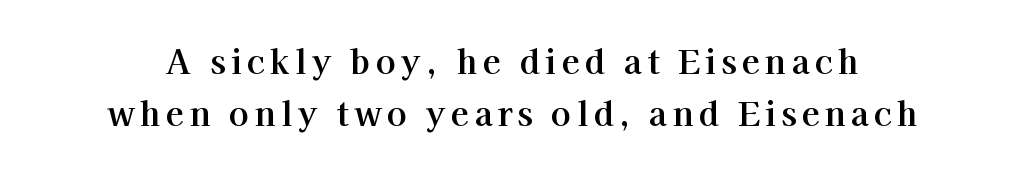
How would I describe the line gaps? Plain and ordinary. Varying glyph widths throughout — classic text-font behaviour. Serif or sans? Serif — the stroke terminals have little feet. Is there any slant? The stems are plumb. Descenders are the only things crossing below the line.
